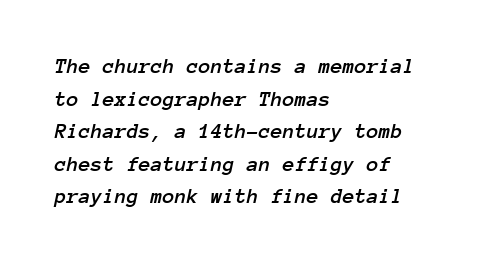
Looking at the ascenders, they clearly lean. The line-height multiplier appears to be the usual default. The passage shown is not underscored anywhere. The compositor pushed each line to the left boundary.
